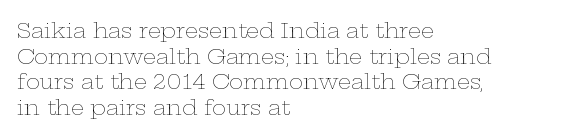
{"italic": "no", "bold": "no", "underline": "no", "align": "left", "line_spacing_ratio": 1.22, "letter_spacing": "normal", "letter_spacing_em": 0.0, "glyph_px": 21}
